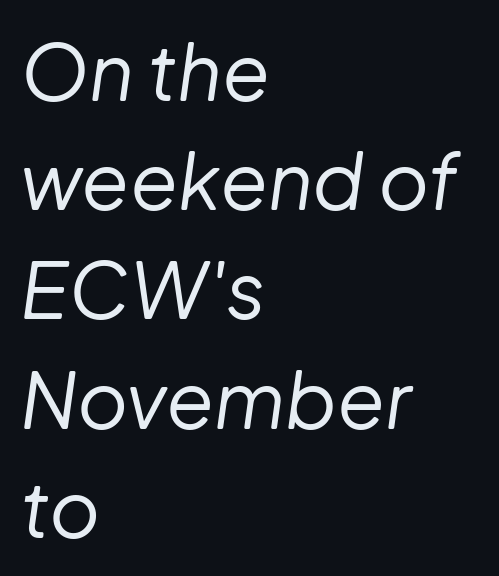
{"italic": "yes", "lean": "right", "slant_degrees": 8, "bold": "no", "weight": "regular", "width": "normal", "stroke_contrast": "low", "x_height": "medium", "monospaced": "no", "underline": "no", "align": "left", "line_spacing": "normal", "line_spacing_ratio": 1.4, "letter_spacing": "normal", "letter_spacing_em": 0.0, "glyph_px": 78}
